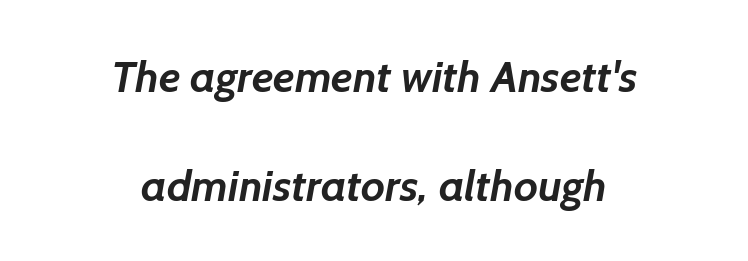
The passage shown has conventional tracking throughout. The face used here is a sans, in the tradition of grotesques and geometrics. Decoration check: the copy has no underline. Leading: increased.
